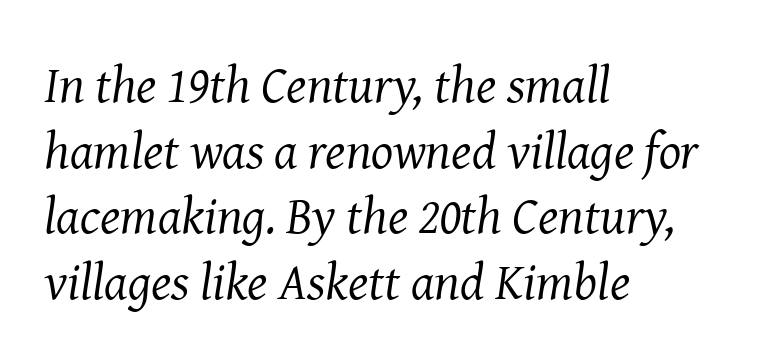
Honestly, the row spacing looks completely unremarkable. Letters have the restrained weight of plain body copy at most. The lines are quadded left. The space directly below the letters is spotless. Think of a printed novel: that variable character pitch is what you see here. The passage shown has conventional tracking throughout.
